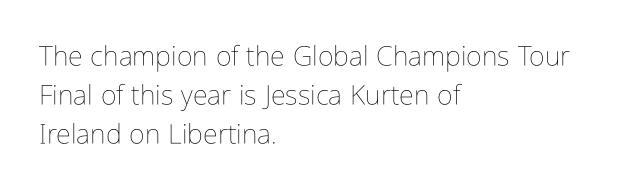
Q: Is the text bold? A: No.
Q: Is the text italic (slanted)? A: No, it is upright.
Q: Is the text underlined? A: No.
Q: How is the paragraph aligned? A: Left-aligned.
Q: Is the spacing between letters normal or unusually wide? A: Normal.
Q: Is the spacing between lines tight, normal or loose? A: Normal.
